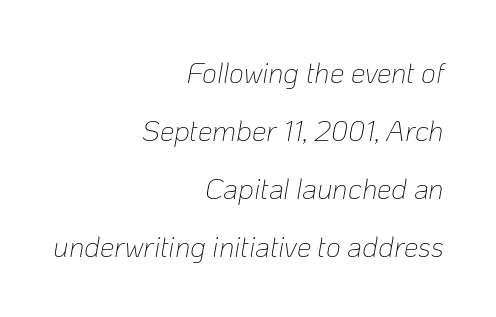
The typeface has the unassuming heft of standard copy or less. Note the varied advance widths — an 'i' is clearly narrower than an 'm'. Letters rest on an invisible, unmarked baseline. The passage is arranged like a letterhead date or caption credit — flush right. Summary of vertical rhythm: relaxed, with wide interline spacing.
